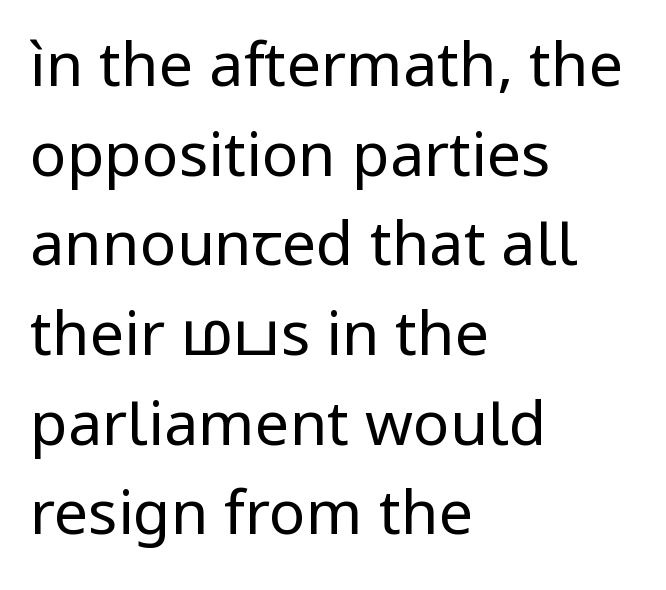
The image shows 61 px regular-weight sans-serif type, upright; set left-aligned, normal line spacing (1.47x), normal letter spacing, not underlined; low stroke contrast and a medium x-height.
